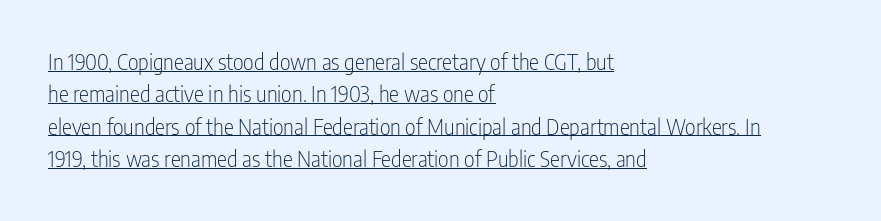
Q: Is the text bold? A: No.
Q: Is the text italic (slanted)? A: No, it is upright.
Q: Is the text underlined? A: Yes.
Q: How is the paragraph aligned? A: Left-aligned.
Q: Is the spacing between letters normal or unusually wide? A: Normal.
Q: Is the spacing between lines tight, normal or loose? A: Normal.
